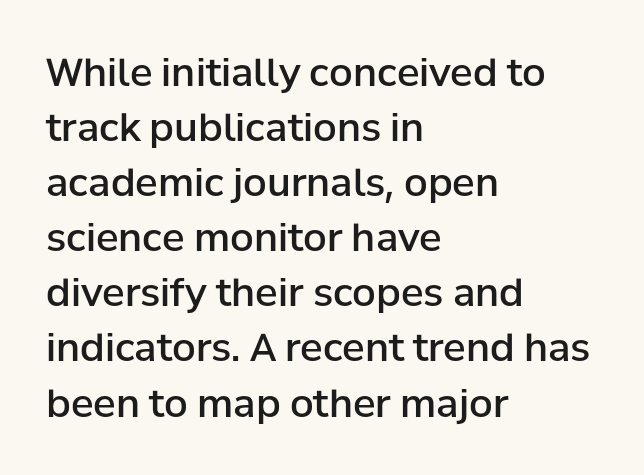
Q: Is the text bold? A: Semi-bold.
Q: Is the text italic (slanted)? A: No, it is upright.
Q: Is the typeface a serif or a sans-serif typeface? A: Sans-serif.
Q: Is the text underlined? A: No.
Q: How is the paragraph aligned? A: Left-aligned.
Q: Is the spacing between letters normal or unusually wide? A: Normal.
Q: Is the spacing between lines tight, normal or loose? A: Normal.
Q: Width (condensed, normal, or wide)? A: Normal.
Q: Stroke contrast? A: Low.
Q: x-height? A: Medium.
Q: Monospaced? A: No.
